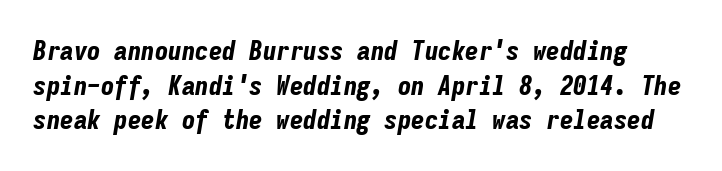
The image shows 27 px bold type, italic (leaning right); set normal line spacing (1.28x), normal letter spacing, not underlined.
